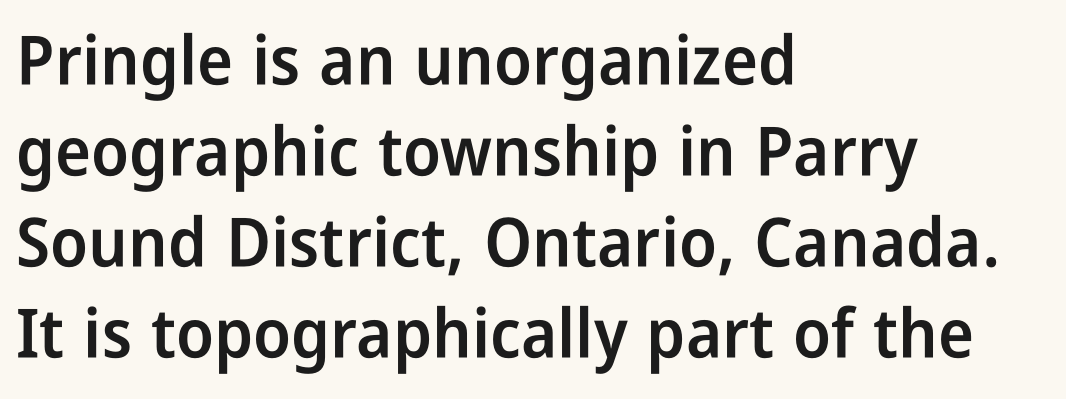
{"serif": "no", "italic": "no", "bold": "semi", "weight": "semibold", "width": "condensed", "stroke_contrast": "low", "x_height": "medium", "monospaced": "no", "underline": "no", "align": "left", "line_spacing": "normal", "line_spacing_ratio": 1.34, "letter_spacing": "normal", "letter_spacing_em": 0.0, "glyph_px": 68}
